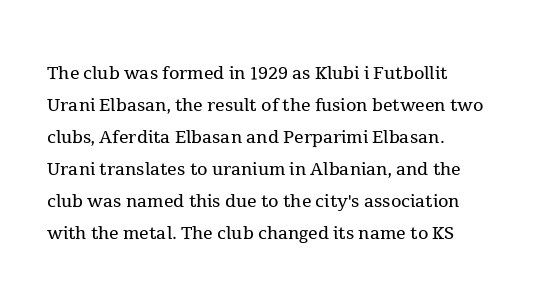
{"italic": "no", "bold": "no", "underline": "no", "align": "left", "line_spacing": "normal", "line_spacing_ratio": 1.33, "letter_spacing": "normal", "letter_spacing_em": 0.0, "glyph_px": 24}
